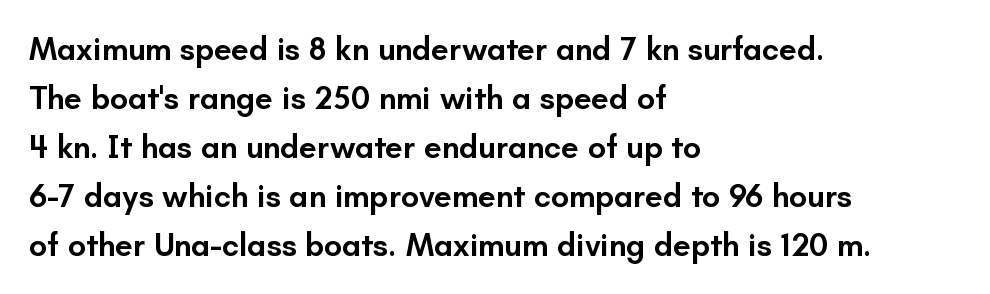
The image shows 32 px semibold sans-serif type, upright; set left-aligned, normal line spacing (1.53x), normal letter spacing, not underlined; low stroke contrast and a small x-height.
